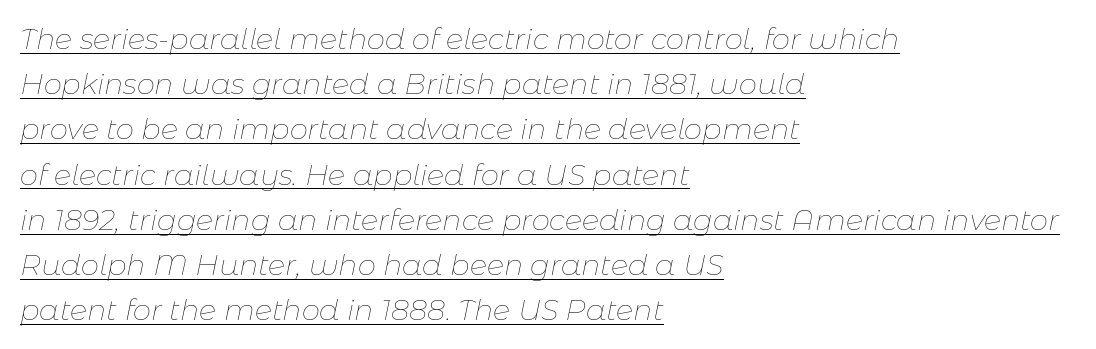
{"italic": "yes", "lean": "right", "slant_degrees": 11, "bold": "no", "weight": "thin", "width": "normal", "stroke_contrast": "low", "x_height": "medium", "monospaced": "no", "underline": "yes", "align": "left", "line_spacing": "normal", "line_spacing_ratio": 1.56, "letter_spacing": "normal", "letter_spacing_em": 0.0, "glyph_px": 29}
